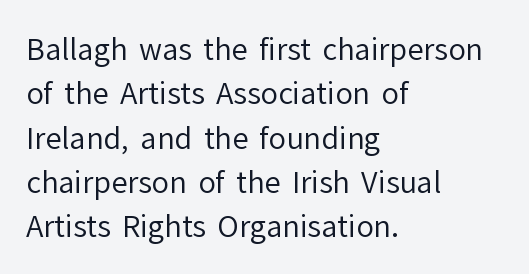
Horizontal alignment here is leftward, the default for most running prose. The font's upright variant was chosen for this text. Quick note: underline off. How are the letters spaced? Ordinarily, with no added tracking. Character widths vary here, with narrow letters taking less room than wide ones.
